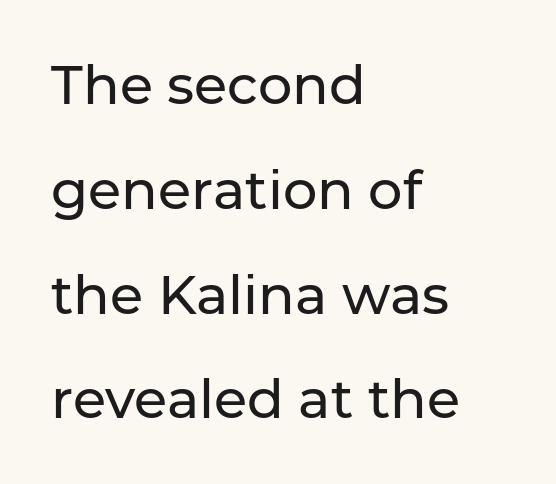
{"serif": "no", "italic": "no", "width": "normal", "stroke_contrast": "low", "x_height": "medium", "monospaced": "no", "underline": "no", "align": "left", "line_spacing": "loose", "line_spacing_ratio": 1.94, "letter_spacing": "normal", "letter_spacing_em": 0.0, "glyph_px": 54}
